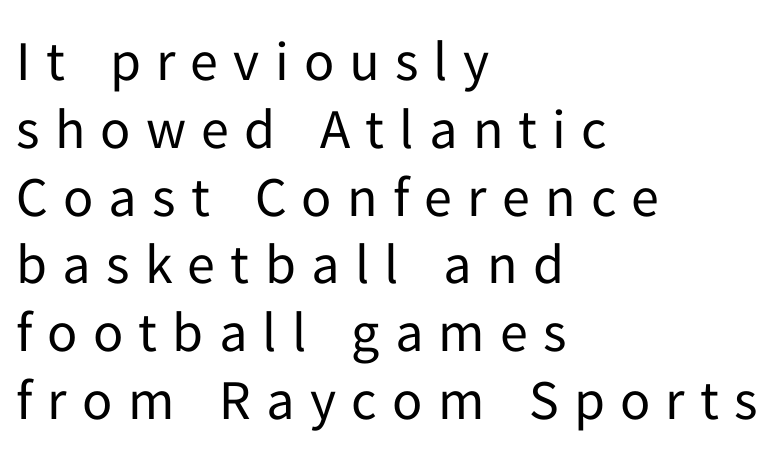
The image shows 56 px regular-weight sans-serif type, upright; set left-aligned, line spacing 1.21x, unusually wide letter spacing (+0.27 em), not underlined; low stroke contrast and a medium x-height.
